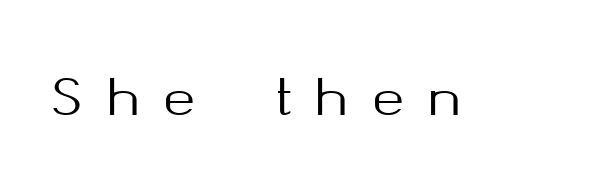
The image shows 49 px sans-serif type, upright; set unusually wide letter spacing (+0.49 em), not underlined; medium stroke contrast and a medium x-height.
